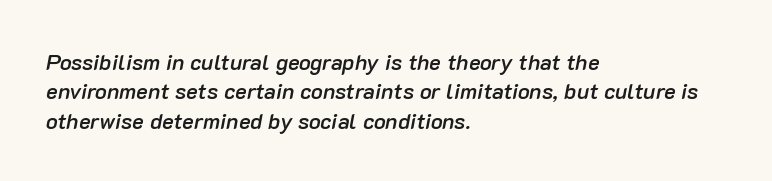
Q: Is the text bold? A: Semi-bold.
Q: Is the text italic (slanted)? A: Yes, it leans right by about 10 degrees.
Q: Is the text underlined? A: No.
Q: How is the paragraph aligned? A: Left-aligned.
Q: Is the spacing between letters normal or unusually wide? A: Normal.
Q: Is the spacing between lines tight, normal or loose? A: Normal.
